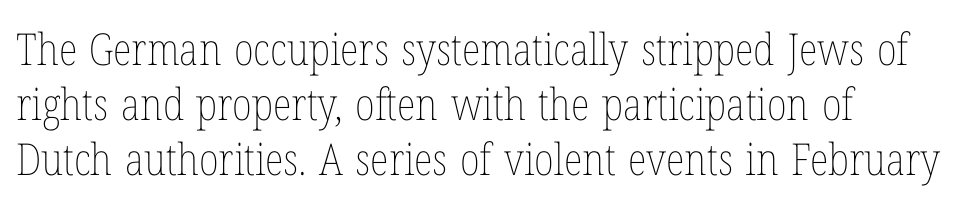
Q: Is the text bold? A: No.
Q: Is the text italic (slanted)? A: No, it is upright.
Q: Is the text underlined? A: No.
Q: Is the spacing between letters normal or unusually wide? A: Normal.
Q: Is the spacing between lines tight, normal or loose? A: Normal.
Q: Width (condensed, normal, or wide)? A: Condensed.
Q: Stroke contrast? A: Low.
Q: x-height? A: Medium.
Q: Monospaced? A: No.
